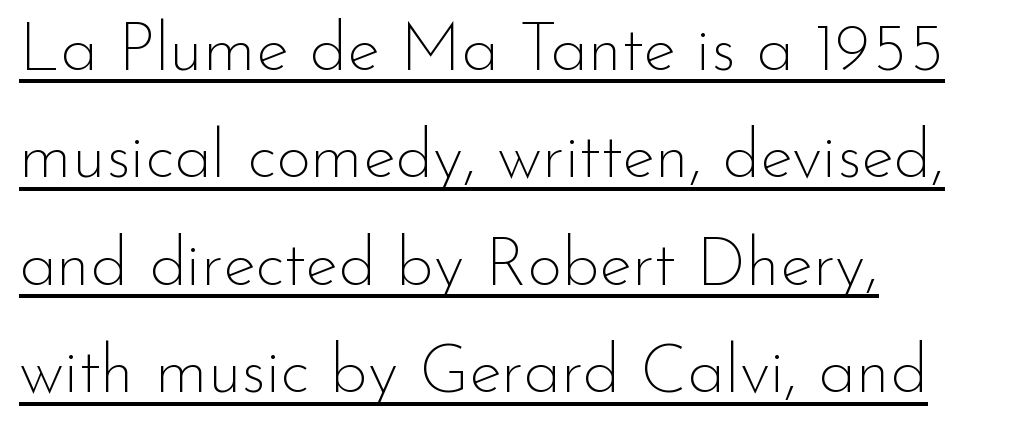
The ragged edge is on the right, which tells us the setting is flush left. Does the type have serifs? No, each stem ends abruptly. Vertical stems look standard width or narrower in stroke. Does a line run under the words? Yes, clearly. Characters follow at the spacing the type designer built in. The vertical gap from one line to the next is medium.
